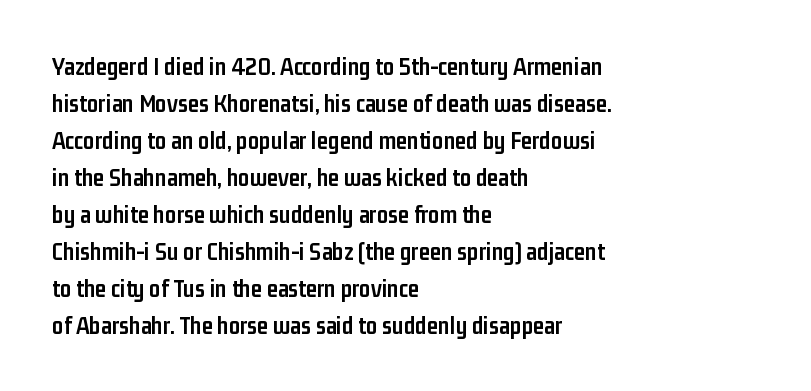
Horizontally, the lines are justified to the leading edge only. These words are printed bold, with thick strokes throughout. These lines sit exactly where default settings would place them. Every character sits straight up, as roman type does. Beneath every word, the page is bare.
